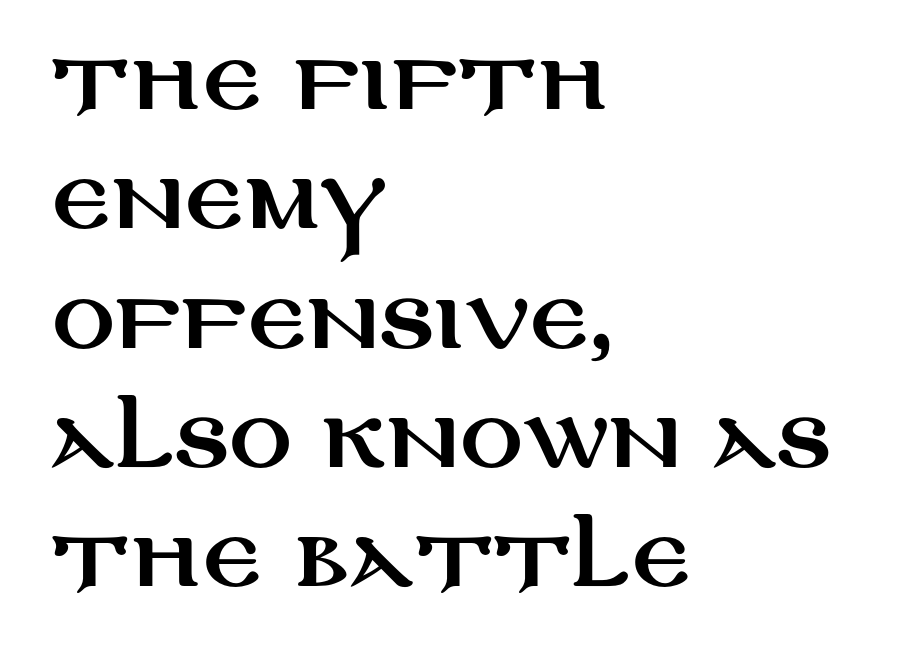
Q: Is the text italic (slanted)? A: No, it is upright.
Q: Is the typeface a serif or a sans-serif typeface? A: Sans-serif.
Q: Is the text underlined? A: No.
Q: How is the paragraph aligned? A: Left-aligned.
Q: Is the spacing between letters normal or unusually wide? A: Normal.
Q: Is the spacing between lines tight, normal or loose? A: Normal.
Q: Width (condensed, normal, or wide)? A: Wide.
Q: Stroke contrast? A: Medium.
Q: x-height? A: Large.
Q: Monospaced? A: No.
